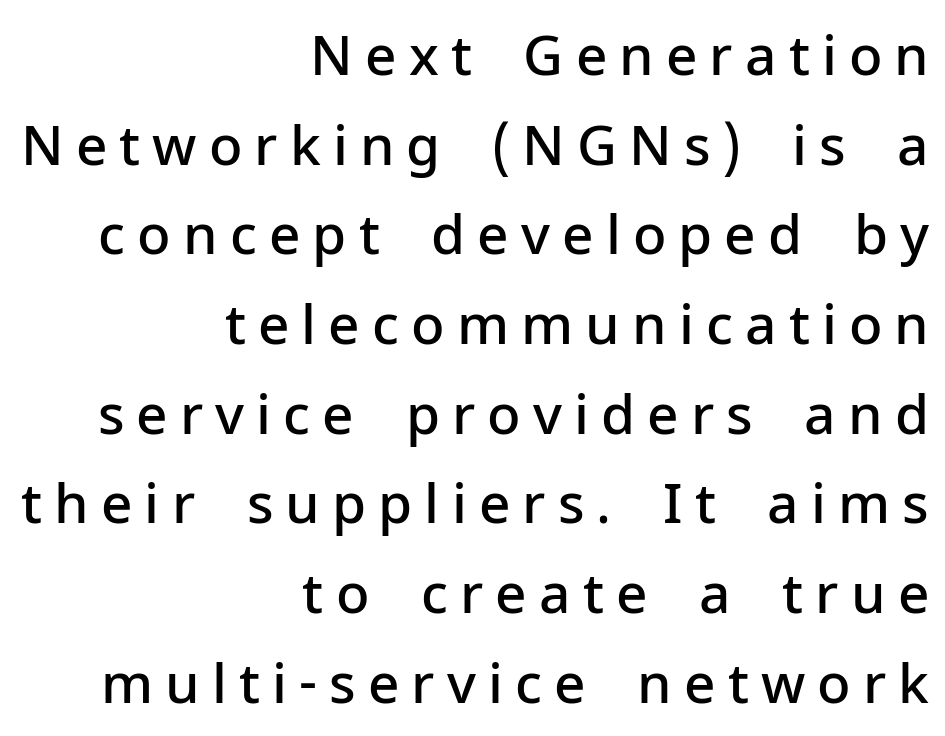
The image shows 55 px semibold sans-serif type, upright; set right-aligned, normal line spacing (1.63x), unusually wide letter spacing (+0.22 em), not underlined; low stroke contrast and a medium x-height.
